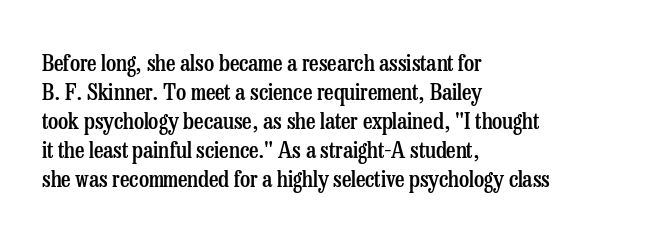
{"italic": "no", "bold": "semi", "underline": "no", "align": "left", "line_spacing": "normal", "line_spacing_ratio": 1.26, "letter_spacing": "normal", "letter_spacing_em": 0.0, "glyph_px": 23}
